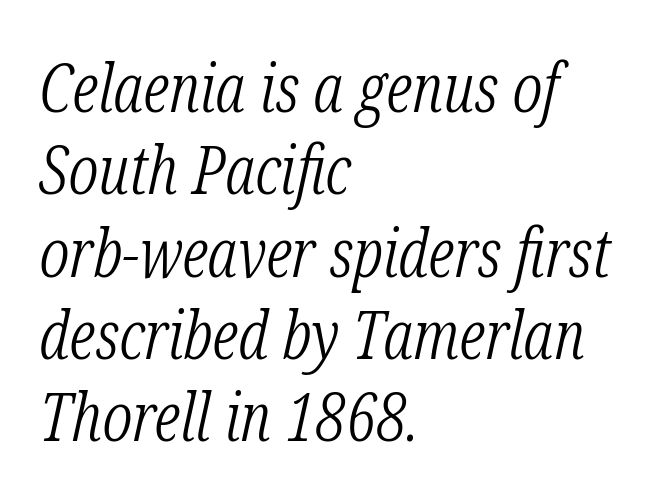
Q: Is the text bold? A: No.
Q: Is the text italic (slanted)? A: Yes, it leans right by about 12 degrees.
Q: Is the typeface a serif or a sans-serif typeface? A: Serif.
Q: Is the text underlined? A: No.
Q: How is the paragraph aligned? A: Left-aligned.
Q: Is the spacing between letters normal or unusually wide? A: Normal.
Q: Width (condensed, normal, or wide)? A: Condensed.
Q: Stroke contrast? A: Low.
Q: x-height? A: Medium.
Q: Monospaced? A: No.
